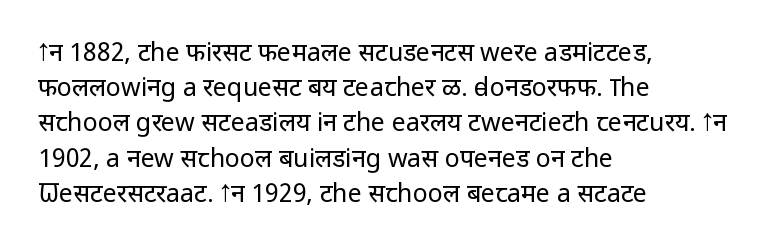
Weight: not bold — regular or lighter. Summary of vertical rhythm: regular, with standard interline spacing. Italic? Not at all — the glyphs are vertical. Words appear dense and cohesive because spacing is normal. Glance below the letters and you will spot only blank space.
